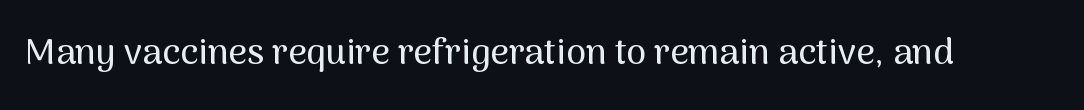
Q: Is the text italic (slanted)? A: No, it is upright.
Q: Is the typeface a serif or a sans-serif typeface? A: Sans-serif.
Q: Is the text underlined? A: No.
Q: Is the spacing between letters normal or unusually wide? A: Normal.
Q: Width (condensed, normal, or wide)? A: Normal.
Q: Stroke contrast? A: Medium.
Q: x-height? A: Medium.
Q: Monospaced? A: No.
